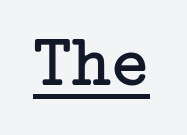
A serif font was chosen for this passage. Underlined type. Letter spacing: default. Designer's note — italics off, roman on. The letterforms sit at book weight or below.
